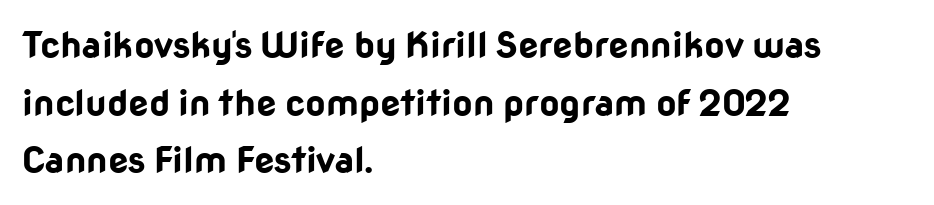
Q: Is the text bold? A: Yes.
Q: Is the text italic (slanted)? A: No, it is upright.
Q: Is the typeface a serif or a sans-serif typeface? A: Sans-serif.
Q: Is the text underlined? A: No.
Q: How is the paragraph aligned? A: Left-aligned.
Q: Is the spacing between letters normal or unusually wide? A: Normal.
Q: Is the spacing between lines tight, normal or loose? A: Normal.
Q: Width (condensed, normal, or wide)? A: Normal.
Q: Stroke contrast? A: Low.
Q: x-height? A: Medium.
Q: Monospaced? A: No.
